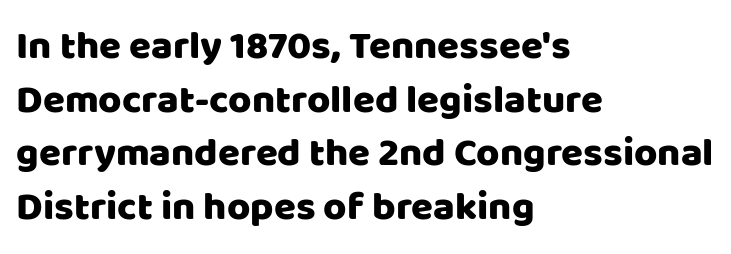
{"serif": "no", "italic": "no", "width": "normal", "stroke_contrast": "low", "x_height": "large", "monospaced": "no", "underline": "no", "align": "left", "line_spacing": "normal", "line_spacing_ratio": 1.34, "letter_spacing": "normal", "letter_spacing_em": 0.0, "glyph_px": 40}
